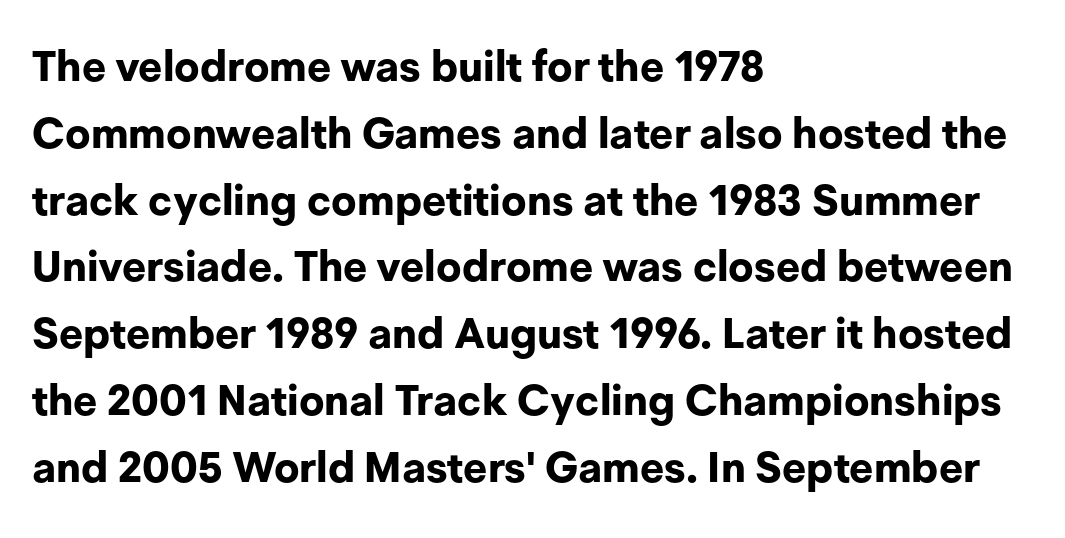
Weight: bold. Clear beneath every line of the passage. Rows of type keep a routine distance in the vertical direction. If you drew a line through each stem, it would be perfectly vertical. Each word holds together tightly as a unit, with standard inter-letter gaps.
